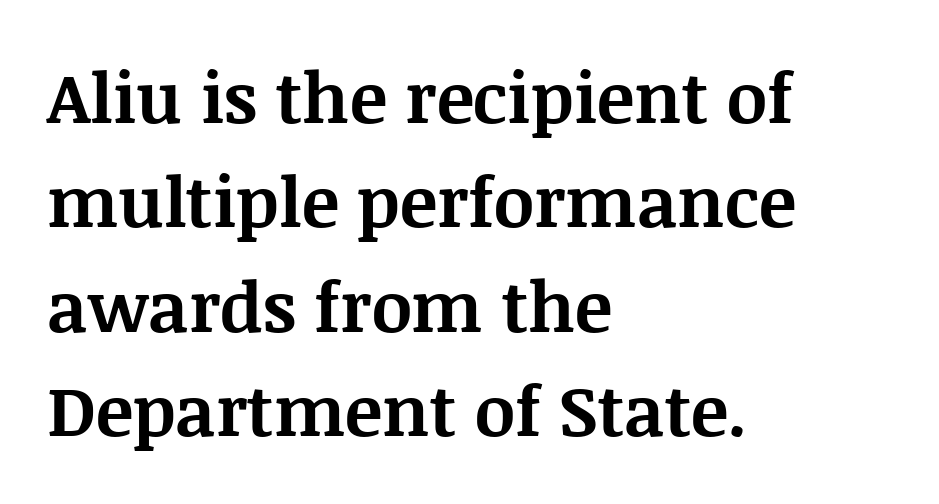
Q: Is the text bold? A: Yes.
Q: Is the text italic (slanted)? A: No, it is upright.
Q: Is the typeface a serif or a sans-serif typeface? A: Serif.
Q: Is the text underlined? A: No.
Q: How is the paragraph aligned? A: Left-aligned.
Q: Is the spacing between letters normal or unusually wide? A: Normal.
Q: Is the spacing between lines tight, normal or loose? A: Normal.
Q: Width (condensed, normal, or wide)? A: Normal.
Q: Stroke contrast? A: Medium.
Q: x-height? A: Large.
Q: Monospaced? A: No.
